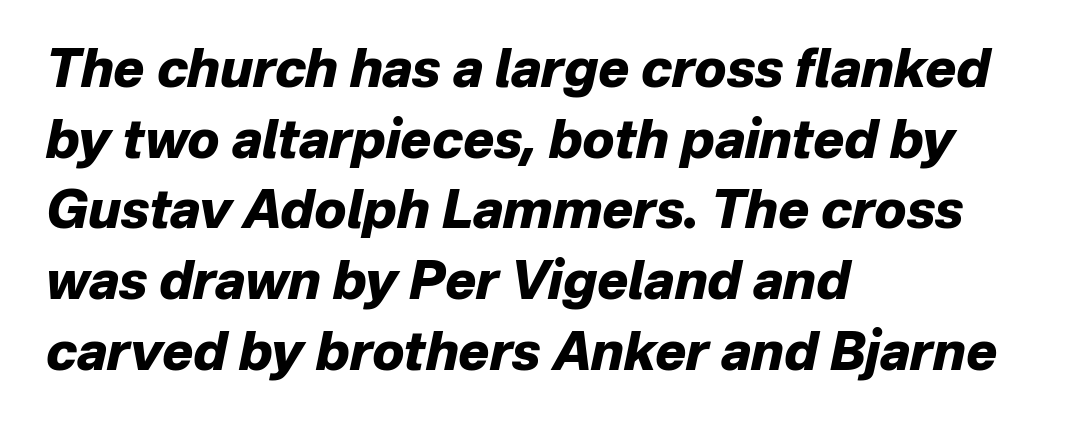
The image shows 52 px heavy type, italic (leaning right); set left-aligned, normal line spacing (1.36x), normal letter spacing, not underlined; low stroke contrast and a medium x-height.
